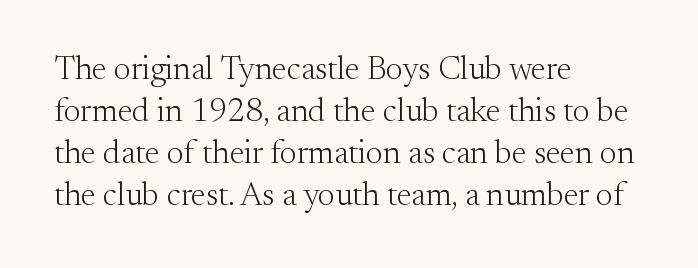
Only glyphs here, with clear space below each row. There is no visible air inserted between adjacent glyphs. Looks like regular typesetting: each glyph gets only the width it needs. Observe the serifs anchoring each vertical stroke in this sample. This rendering uses left alignment, leaving the right contour irregular.
